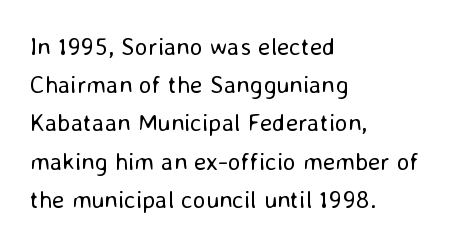
The image shows 25 px text type, upright; set left-aligned, normal line spacing (1.53x), normal letter spacing, not underlined.
